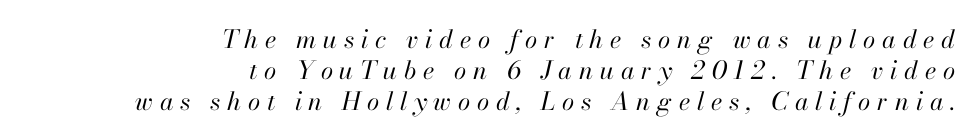
Q: Is the text bold? A: No.
Q: Is the text italic (slanted)? A: Yes, it leans right by about 13 degrees.
Q: Is the text underlined? A: No.
Q: How is the paragraph aligned? A: Right-aligned.
Q: Is the spacing between letters normal or unusually wide? A: Unusually wide.
Q: Is the spacing between lines tight, normal or loose? A: Normal.
